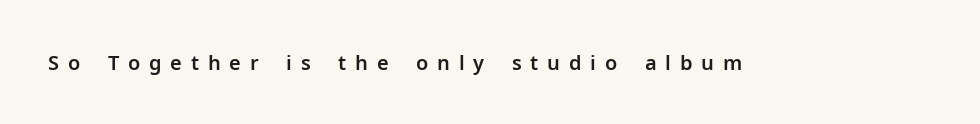
The image shows 20 px text type, upright; set unusually wide letter spacing (+0.44 em), not underlined.
